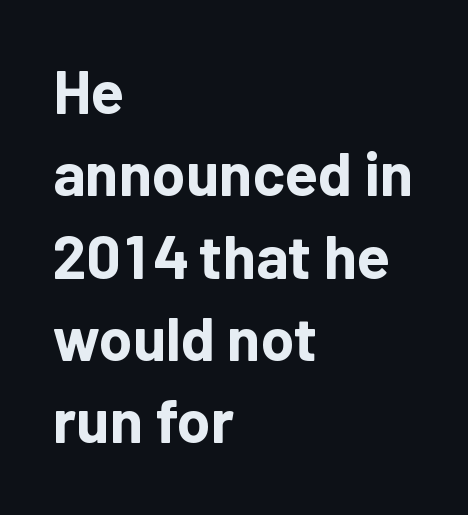
Leftover space on each line is placed entirely after the last word. The passage shown is typeset with a sans-serif family. Do the letters lean? They stand straight. The strip under each line holds only bare page. Normally led — the rows are evenly, conventionally spaced. The face used here is proportionally spaced, like ordinary book or web type.
